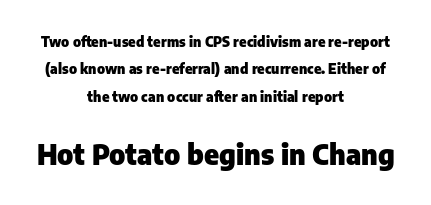
Q: Is the text bold? A: Yes.
Q: Is the text italic (slanted)? A: No, it is upright.
Q: Is the typeface a serif or a sans-serif typeface? A: Sans-serif.
Q: Is the text underlined? A: No.
Q: How is the paragraph aligned? A: Centered.
Q: Is the spacing between letters normal or unusually wide? A: Normal.
Q: Is the spacing between lines tight, normal or loose? A: Loose.
Q: Which block of text is set in a larger size, the first (top) or the second (bottom)? A: The second (bottom) one.
Q: Width (condensed, normal, or wide)? A: Normal.
Q: Stroke contrast? A: Low.
Q: x-height? A: Medium.
Q: Monospaced? A: No.
